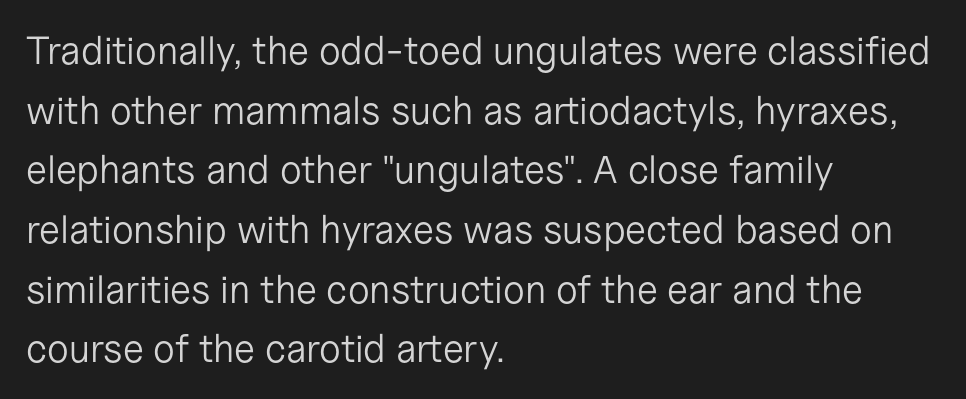
{"serif": "no", "italic": "no", "bold": "no", "weight": "light", "width": "normal", "stroke_contrast": "low", "x_height": "medium", "monospaced": "no", "underline": "no", "align": "left", "line_spacing": "normal", "line_spacing_ratio": 1.53, "letter_spacing": "normal", "letter_spacing_em": 0.0, "glyph_px": 39}
